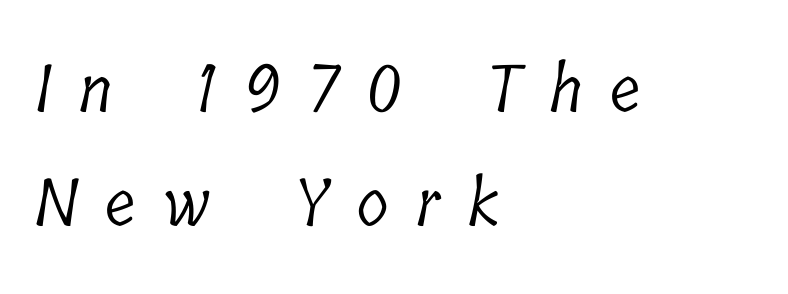
The face used here is proportionally spaced, like ordinary book or web type. Unlike a clean sans, this face finishes its strokes with serifs. Nobody drew a line under any word here. Short note: letters widely spaced. Heft: none added — not bold. All the whitespace from short lines collects on the right.
